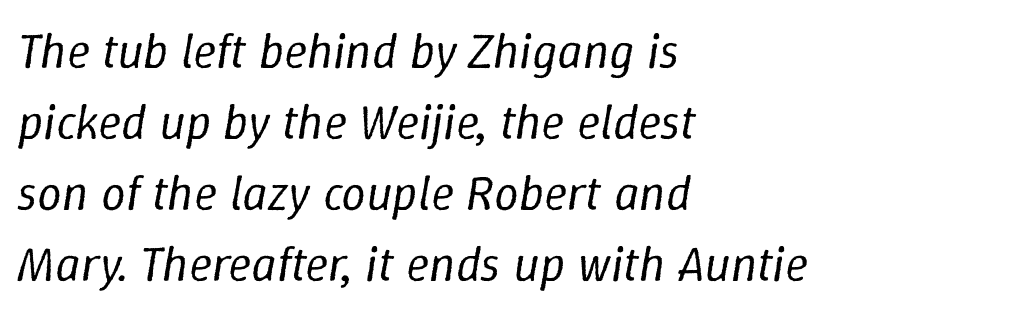
Q: Is the text bold? A: No.
Q: Is the text italic (slanted)? A: Yes, it leans right by about 9 degrees.
Q: Is the text underlined? A: No.
Q: How is the paragraph aligned? A: Left-aligned.
Q: Is the spacing between letters normal or unusually wide? A: Normal.
Q: Is the spacing between lines tight, normal or loose? A: Normal.
Q: Width (condensed, normal, or wide)? A: Normal.
Q: Stroke contrast? A: Low.
Q: x-height? A: Medium.
Q: Monospaced? A: No.
